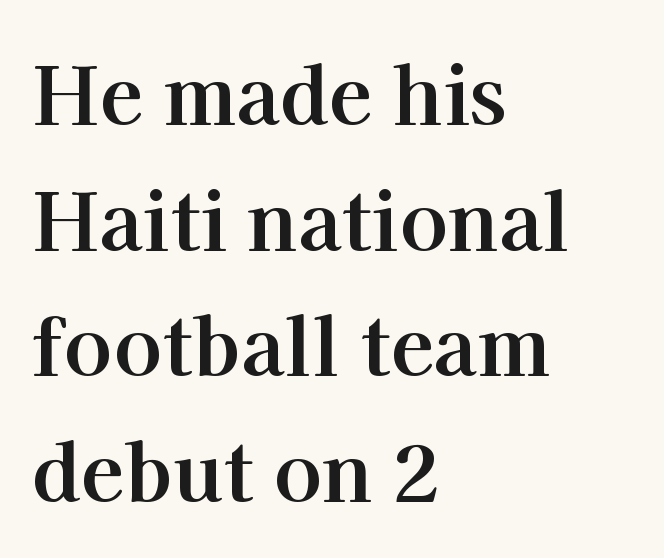
The image shows 80 px bold serif type, upright; set left-aligned, normal line spacing (1.57x), normal letter spacing, not underlined; high stroke contrast and a medium x-height.
